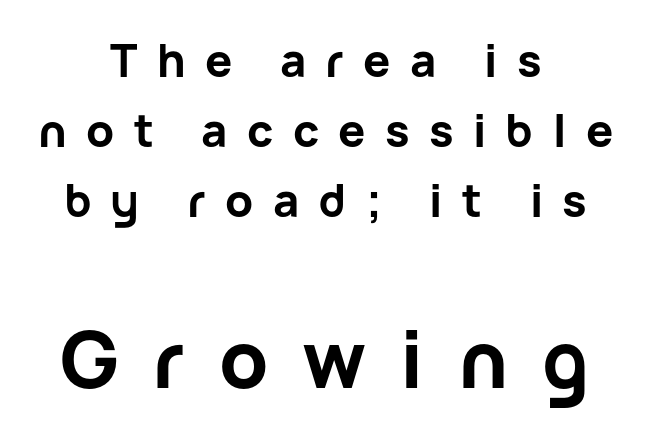
{"serif": "no", "italic": "no", "bold": "yes", "weight": "bold", "width": "normal", "stroke_contrast": "low", "x_height": "medium", "monospaced": "no", "underline": "no", "align": "center", "line_spacing": "normal", "line_spacing_ratio": 1.56, "letter_spacing": "wide", "letter_spacing_em": 0.43, "larger_block": "second", "size_ratio": 1.76, "glyph_px": 79}
